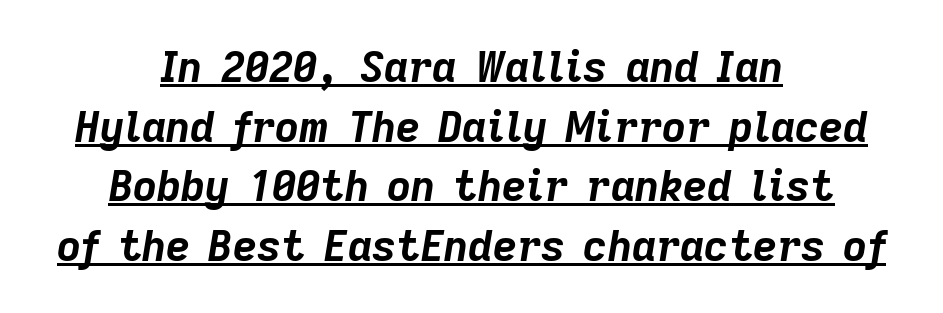
{"italic": "yes", "lean": "right", "slant_degrees": 9, "bold": "yes", "weight": "bold", "width": "normal", "stroke_contrast": "low", "x_height": "medium", "monospaced": "no", "underline": "yes", "align": "center", "line_spacing": "normal", "line_spacing_ratio": 1.42, "letter_spacing": "normal", "letter_spacing_em": 0.0, "glyph_px": 42}
